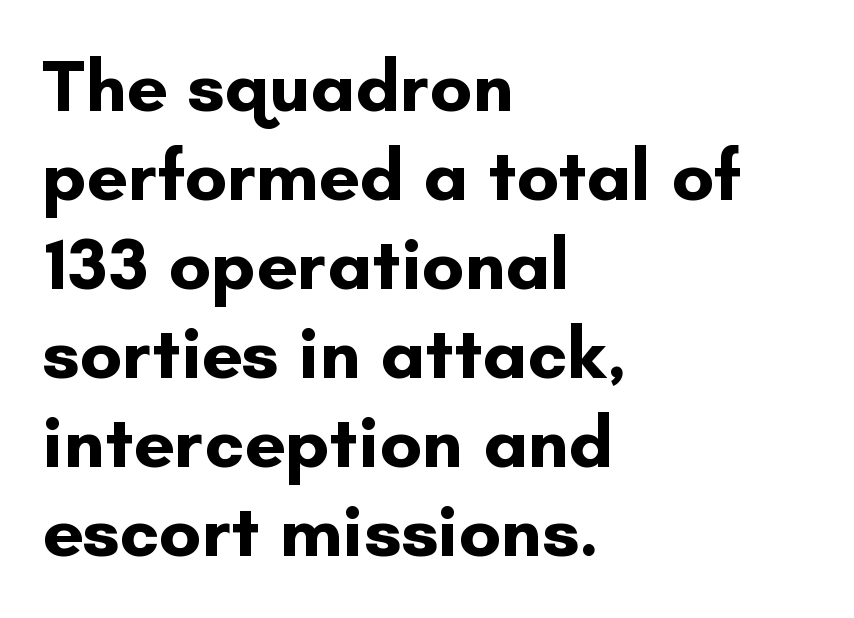
{"serif": "no", "italic": "no", "bold": "yes", "weight": "bold", "width": "normal", "stroke_contrast": "low", "x_height": "small", "monospaced": "no", "underline": "no", "align": "left", "line_spacing_ratio": 1.22, "letter_spacing": "normal", "letter_spacing_em": 0.0, "glyph_px": 73}
